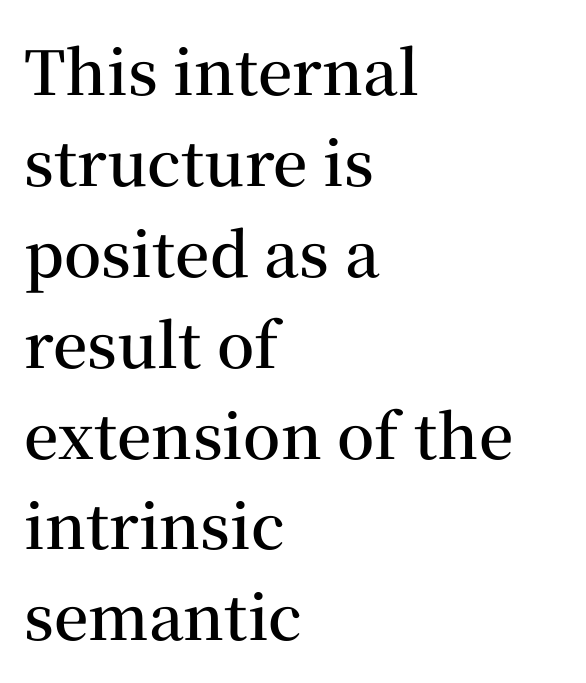
{"serif": "yes", "italic": "no", "bold": "semi", "weight": "semibold", "width": "normal", "stroke_contrast": "medium", "x_height": "medium", "monospaced": "no", "underline": "no", "align": "left", "line_spacing": "normal", "line_spacing_ratio": 1.49, "letter_spacing": "normal", "letter_spacing_em": 0.0, "glyph_px": 61}
